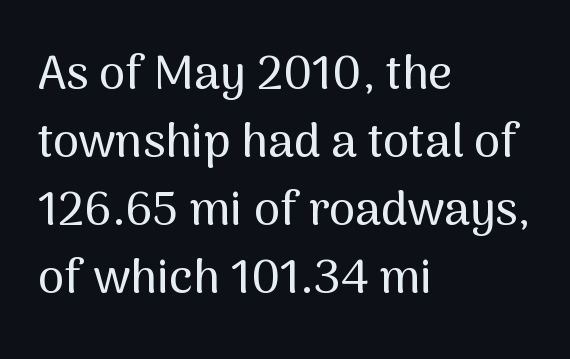
{"serif": "no", "italic": "no", "width": "normal", "stroke_contrast": "medium", "x_height": "medium", "monospaced": "no", "underline": "no", "align": "left", "line_spacing": "normal", "line_spacing_ratio": 1.45, "letter_spacing": "normal", "letter_spacing_em": 0.0, "glyph_px": 47}
